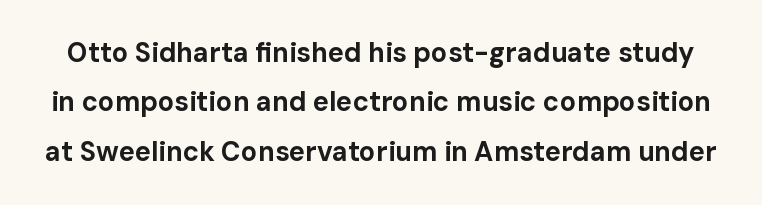
A typesetter would mark this as roman, not italic. What weight is shown? A full bold with thick strokes. The specimen omits any rule beneath the text block's lines. There is no visible air inserted between adjacent glyphs.
